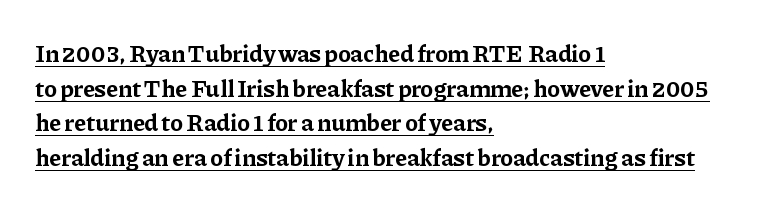
The gaps between neighbouring characters are ordinary and unremarkable. Caption: multi-line text, flush left, ragged right. You'd pick this weight for a headline — it's a proper bold. The line-height multiplier appears to be the usual default. Does a line run under the words? Yes, clearly.
